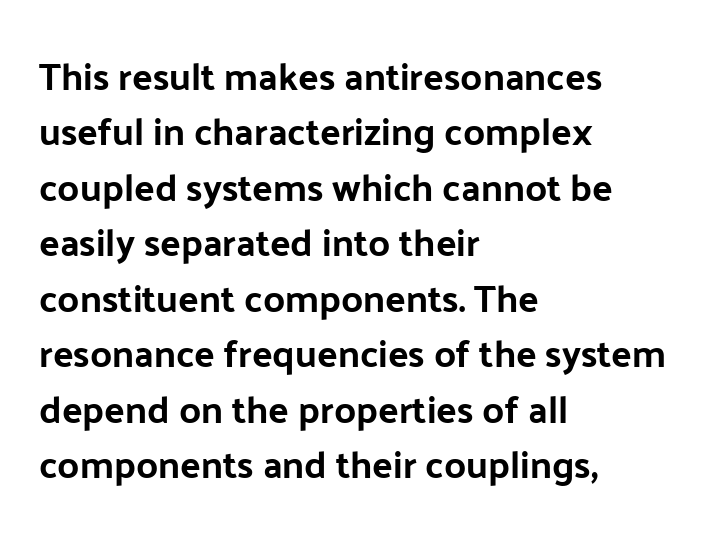
Q: Is the text italic (slanted)? A: No, it is upright.
Q: Is the typeface a serif or a sans-serif typeface? A: Sans-serif.
Q: Is the text underlined? A: No.
Q: How is the paragraph aligned? A: Left-aligned.
Q: Is the spacing between letters normal or unusually wide? A: Normal.
Q: Is the spacing between lines tight, normal or loose? A: Normal.
Q: Width (condensed, normal, or wide)? A: Normal.
Q: Stroke contrast? A: Low.
Q: x-height? A: Medium.
Q: Monospaced? A: No.
